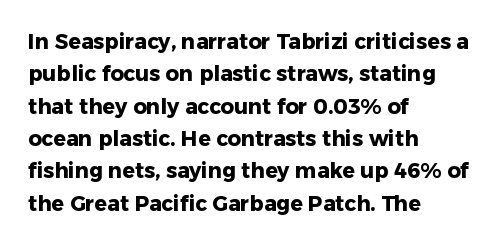
Q: Is the text bold? A: Yes.
Q: Is the text italic (slanted)? A: No, it is upright.
Q: Is the text underlined? A: No.
Q: How is the paragraph aligned? A: Left-aligned.
Q: Is the spacing between letters normal or unusually wide? A: Normal.
Q: Is the spacing between lines tight, normal or loose? A: Normal.
